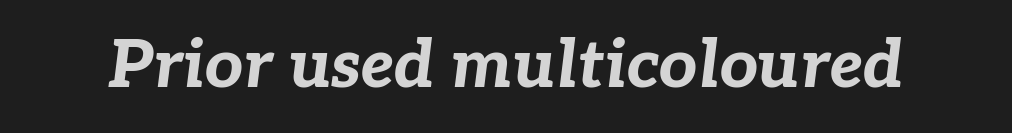
{"italic": "yes", "lean": "right", "slant_degrees": 7, "bold": "yes", "weight": "bold", "width": "normal", "stroke_contrast": "low", "x_height": "medium", "monospaced": "no", "underline": "no", "letter_spacing": "normal", "letter_spacing_em": 0.0, "glyph_px": 67}
